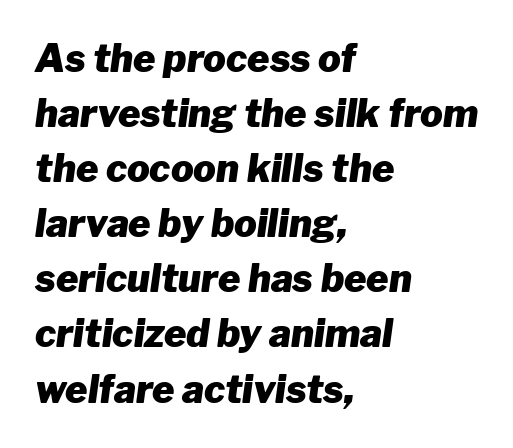
Q: Is the text bold? A: Yes.
Q: Is the text italic (slanted)? A: Yes, it leans right by about 8 degrees.
Q: Is the text underlined? A: No.
Q: How is the paragraph aligned? A: Left-aligned.
Q: Is the spacing between letters normal or unusually wide? A: Normal.
Q: Is the spacing between lines tight, normal or loose? A: Normal.
Q: Width (condensed, normal, or wide)? A: Normal.
Q: Stroke contrast? A: Low.
Q: x-height? A: Medium.
Q: Monospaced? A: No.
